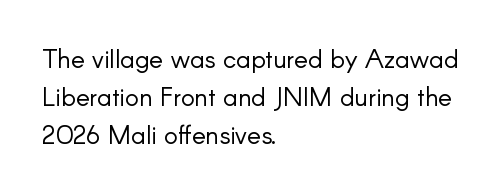
{"italic": "no", "bold": "no", "underline": "no", "align": "left", "line_spacing": "normal", "line_spacing_ratio": 1.46, "letter_spacing": "normal", "letter_spacing_em": 0.0, "glyph_px": 26}
